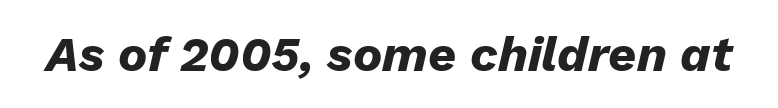
{"italic": "yes", "lean": "right", "slant_degrees": 13, "bold": "yes", "weight": "heavy", "width": "normal", "stroke_contrast": "low", "x_height": "medium", "monospaced": "no", "underline": "no", "letter_spacing": "normal", "letter_spacing_em": 0.0, "glyph_px": 49}
